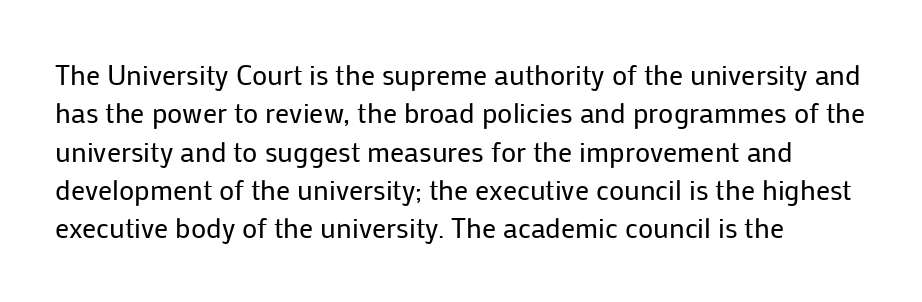
Q: Is the text bold? A: No.
Q: Is the text italic (slanted)? A: No, it is upright.
Q: Is the typeface a serif or a sans-serif typeface? A: Sans-serif.
Q: Is the text underlined? A: No.
Q: How is the paragraph aligned? A: Left-aligned.
Q: Is the spacing between letters normal or unusually wide? A: Normal.
Q: Is the spacing between lines tight, normal or loose? A: Normal.
Q: Width (condensed, normal, or wide)? A: Normal.
Q: Stroke contrast? A: Low.
Q: x-height? A: Medium.
Q: Monospaced? A: No.
